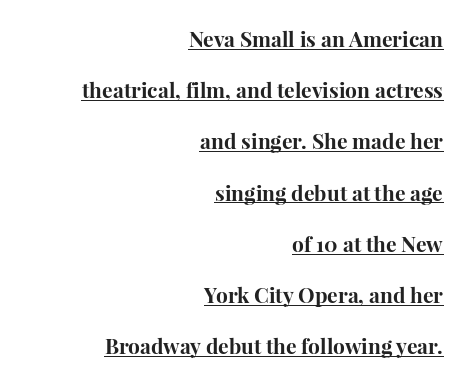
The image shows 21 px bold type, upright; set right-aligned, loose line spacing (2.44x), normal letter spacing, underlined.
